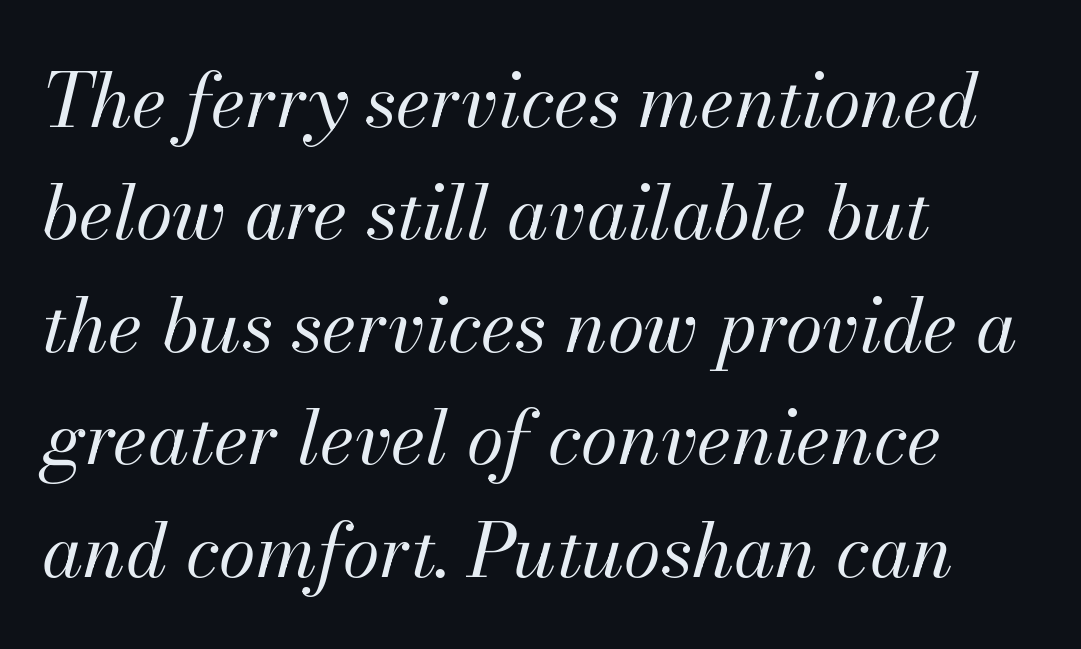
The line texture is even and compact thanks to regular tracking. Descenders are the only things crossing below the line. Compared with a centered layout, this one pins lines to the left instead. Each stroke keeps to a modest, everyday thickness or less.
